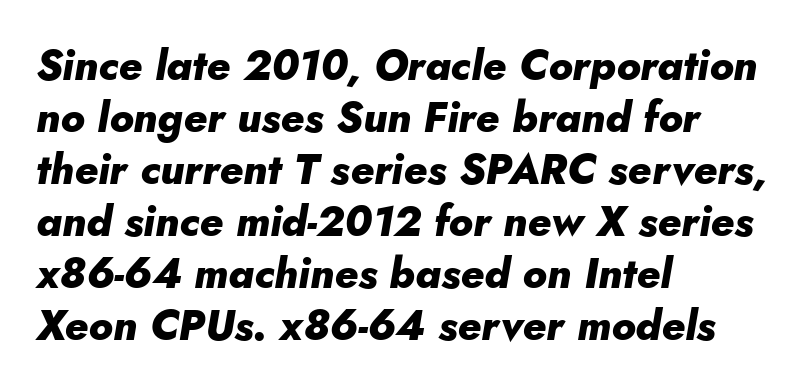
Quick note: italic. The passage shown is emphatically bold. Characters follow at the spacing the type designer built in. Descenders hang freely into open space.
